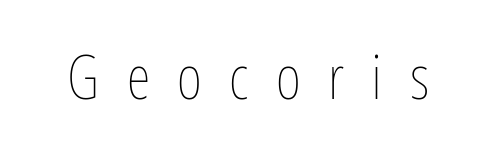
Q: Is the text bold? A: No.
Q: Is the text italic (slanted)? A: No, it is upright.
Q: Is the text underlined? A: No.
Q: Is the spacing between letters normal or unusually wide? A: Unusually wide.
Q: Width (condensed, normal, or wide)? A: Condensed.
Q: Stroke contrast? A: Low.
Q: x-height? A: Medium.
Q: Monospaced? A: No.
